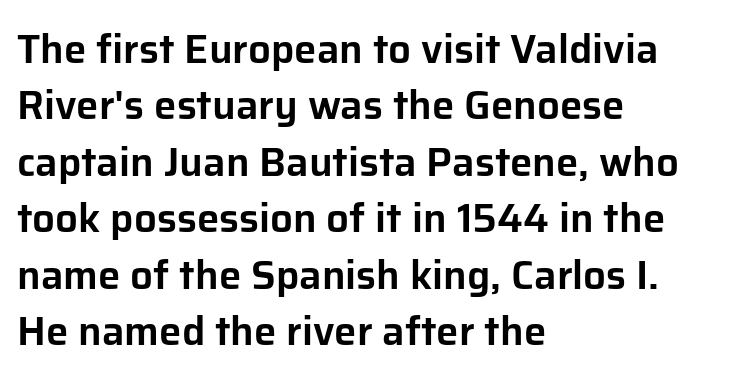
The zone under the glyphs is completely vacant. Baseline-to-baseline distance is the conventional proportion of letter height. A student would call this left alignment; a typographer would say flush left, rag right. Classification — sans serif. No italicization has been applied; the sample stays upright.
